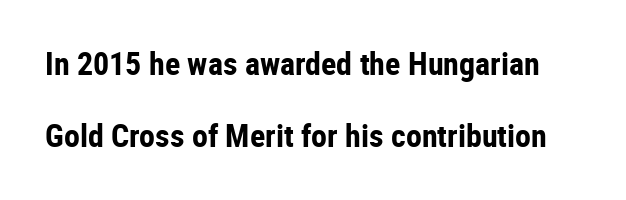
Q: Is the text bold? A: Yes.
Q: Is the text italic (slanted)? A: No, it is upright.
Q: Is the typeface a serif or a sans-serif typeface? A: Sans-serif.
Q: Is the text underlined? A: No.
Q: Is the spacing between letters normal or unusually wide? A: Normal.
Q: Is the spacing between lines tight, normal or loose? A: Loose.
Q: Width (condensed, normal, or wide)? A: Condensed.
Q: Stroke contrast? A: Low.
Q: x-height? A: Medium.
Q: Monospaced? A: No.
